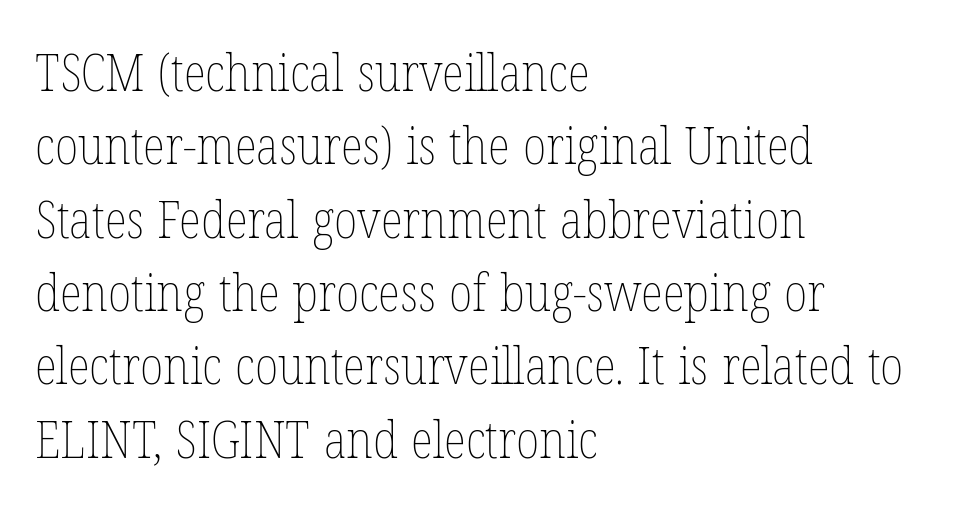
Q: Is the text bold? A: No.
Q: Is the text italic (slanted)? A: No, it is upright.
Q: Is the text underlined? A: No.
Q: How is the paragraph aligned? A: Left-aligned.
Q: Is the spacing between letters normal or unusually wide? A: Normal.
Q: Is the spacing between lines tight, normal or loose? A: Normal.
Q: Width (condensed, normal, or wide)? A: Condensed.
Q: Stroke contrast? A: Low.
Q: x-height? A: Medium.
Q: Monospaced? A: No.
